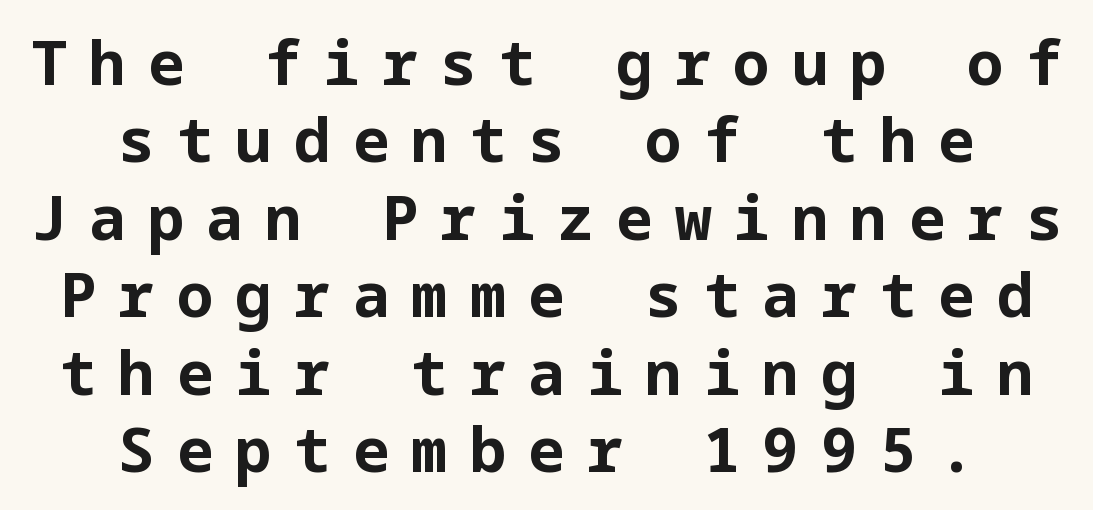
Centered paragraph, ragged on both sides. You could only call the tracking loose — the letters float apart. A sans-serif font was chosen for this passage. Heavy-handed strokes throughout: this text is bold. The specimen reads as upright at a glance.
